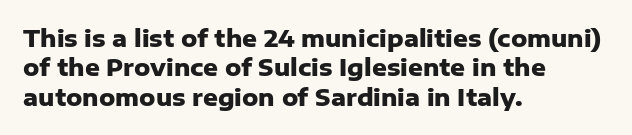
Q: Is the text bold? A: Yes.
Q: Is the text italic (slanted)? A: No, it is upright.
Q: Is the text underlined? A: No.
Q: How is the paragraph aligned? A: Left-aligned.
Q: Is the spacing between letters normal or unusually wide? A: Normal.
Q: Is the spacing between lines tight, normal or loose? A: Normal.
